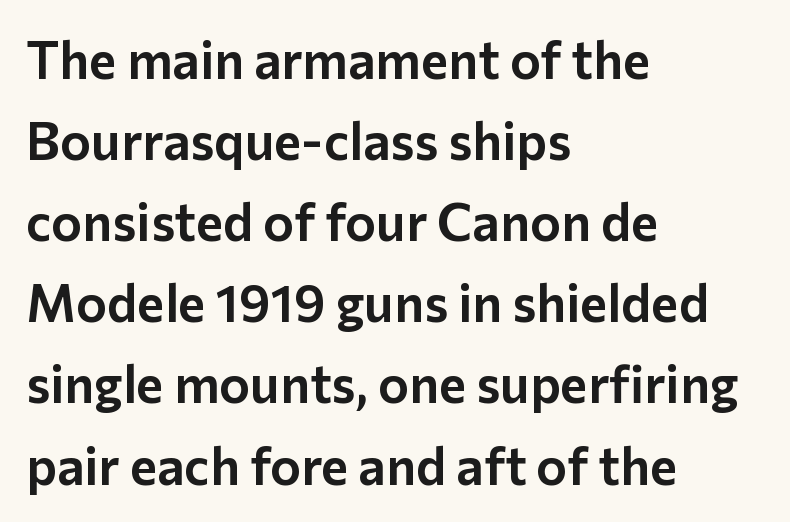
Rendered with straight, roman letterforms. Check under the words: just untouched page. Characters follow at the spacing the type designer built in. Varying glyph widths throughout — classic text-font behaviour.
